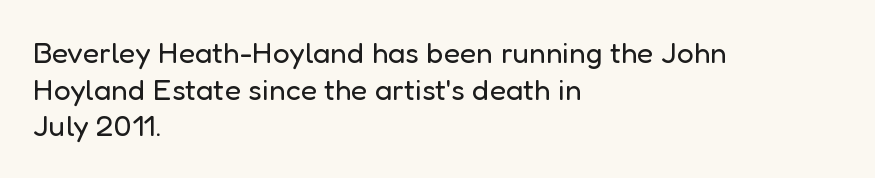
{"serif": "no", "italic": "no", "bold": "no", "weight": "regular", "width": "normal", "stroke_contrast": "low", "x_height": "medium", "monospaced": "no", "underline": "no", "align": "left", "line_spacing_ratio": 1.22, "letter_spacing": "normal", "letter_spacing_em": 0.0, "glyph_px": 30}
